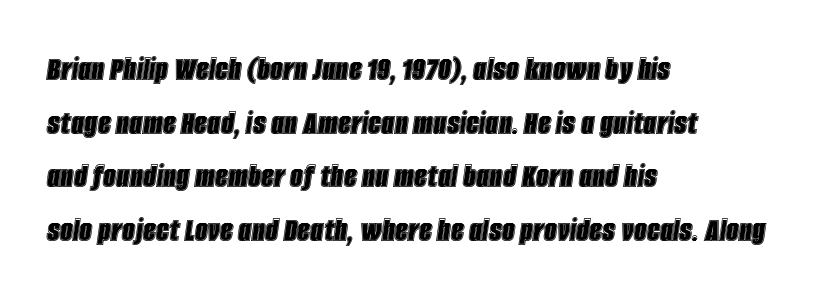
Q: Is the text italic (slanted)? A: Yes, it leans right by about 8 degrees.
Q: Is the text underlined? A: No.
Q: How is the paragraph aligned? A: Left-aligned.
Q: Is the spacing between letters normal or unusually wide? A: Normal.
Q: Is the spacing between lines tight, normal or loose? A: Normal.
Q: Width (condensed, normal, or wide)? A: Condensed.
Q: x-height? A: Large.
Q: Monospaced? A: No.
